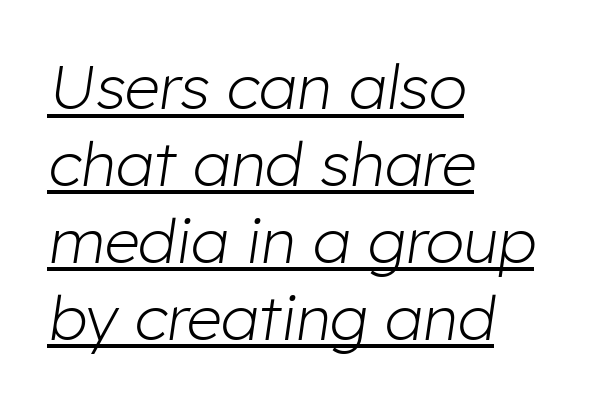
The image shows 62 px light type, italic (leaning right); set left-aligned, line spacing 1.24x, normal letter spacing, underlined; low stroke contrast and a medium x-height.
